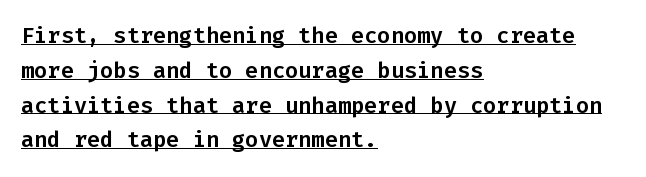
Q: Is the text italic (slanted)? A: No, it is upright.
Q: Is the text underlined? A: Yes.
Q: How is the paragraph aligned? A: Left-aligned.
Q: Is the spacing between letters normal or unusually wide? A: Normal.
Q: Is the spacing between lines tight, normal or loose? A: Normal.
